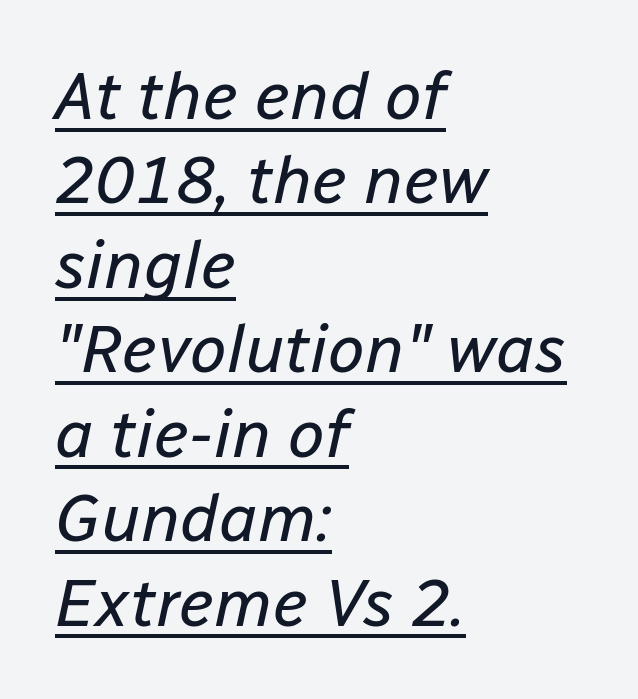
Q: Is the text bold? A: No.
Q: Is the text italic (slanted)? A: Yes, it leans right by about 12 degrees.
Q: Is the text underlined? A: Yes.
Q: How is the paragraph aligned? A: Left-aligned.
Q: Is the spacing between letters normal or unusually wide? A: Normal.
Q: Is the spacing between lines tight, normal or loose? A: Normal.
Q: Width (condensed, normal, or wide)? A: Normal.
Q: Stroke contrast? A: Low.
Q: x-height? A: Medium.
Q: Monospaced? A: No.
